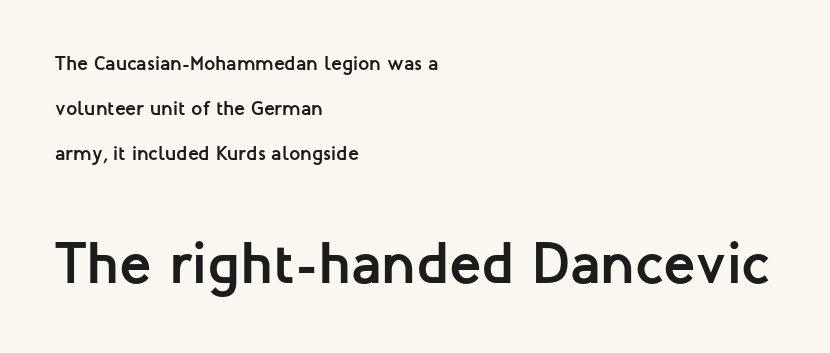
{"serif": "no", "italic": "no", "bold": "yes", "weight": "semibold", "width": "normal", "stroke_contrast": "low", "x_height": "medium", "monospaced": "no", "underline": "no", "align": "left", "line_spacing": "loose", "line_spacing_ratio": 2.26, "letter_spacing": "normal", "letter_spacing_em": 0.0, "larger_block": "second", "size_ratio": 2.95, "glyph_px": 59}
